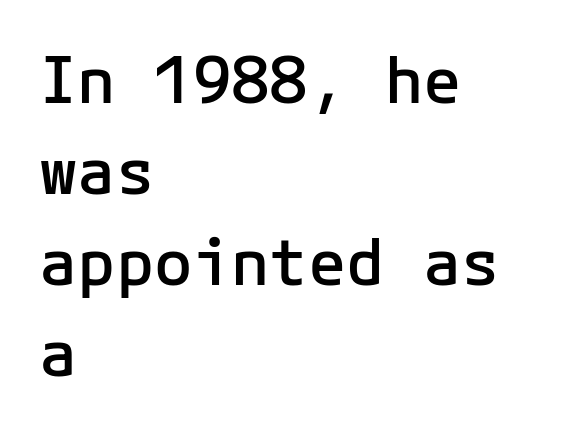
{"serif": "no", "italic": "no", "bold": "semi", "weight": "semibold", "width": "normal", "stroke_contrast": "low", "x_height": "medium", "underline": "no", "align": "left", "line_spacing": "normal", "line_spacing_ratio": 1.42, "letter_spacing": "normal", "letter_spacing_em": 0.0, "glyph_px": 64}
